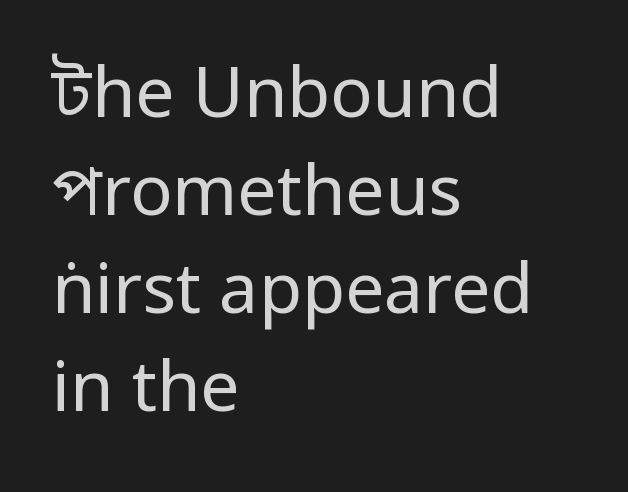
Q: Is the text bold? A: No.
Q: Is the text italic (slanted)? A: No, it is upright.
Q: Is the typeface a serif or a sans-serif typeface? A: Sans-serif.
Q: Is the text underlined? A: No.
Q: How is the paragraph aligned? A: Left-aligned.
Q: Is the spacing between letters normal or unusually wide? A: Normal.
Q: Is the spacing between lines tight, normal or loose? A: Normal.
Q: Width (condensed, normal, or wide)? A: Condensed.
Q: Stroke contrast? A: Low.
